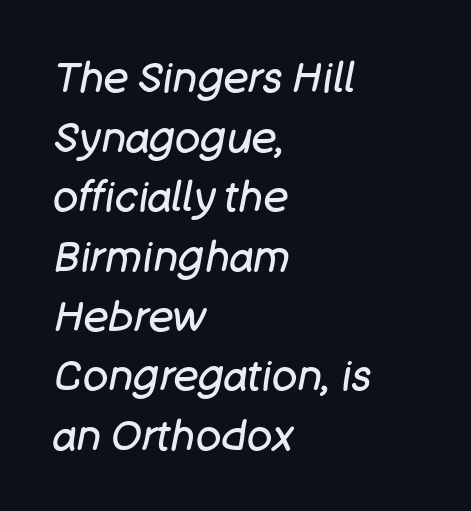
Q: Is the text bold? A: No.
Q: Is the text italic (slanted)? A: Yes, it leans right by about 11 degrees.
Q: Is the text underlined? A: No.
Q: How is the paragraph aligned? A: Left-aligned.
Q: Is the spacing between letters normal or unusually wide? A: Normal.
Q: Is the spacing between lines tight, normal or loose? A: Normal.
Q: Width (condensed, normal, or wide)? A: Normal.
Q: Stroke contrast? A: Low.
Q: x-height? A: Large.
Q: Monospaced? A: No.
